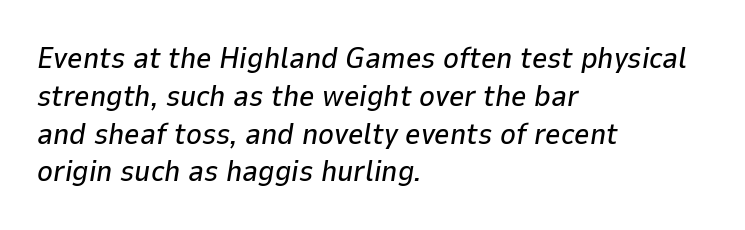
The image shows 30 px text type, italic (leaning right); set left-aligned, normal line spacing (1.26x), normal letter spacing, not underlined; low stroke contrast and a medium x-height.
